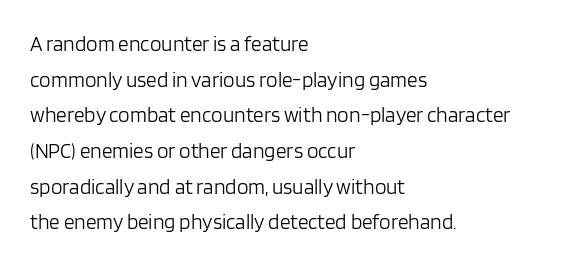
The image shows 21 px text type, upright; set left-aligned, normal line spacing (1.7x), normal letter spacing, not underlined.
